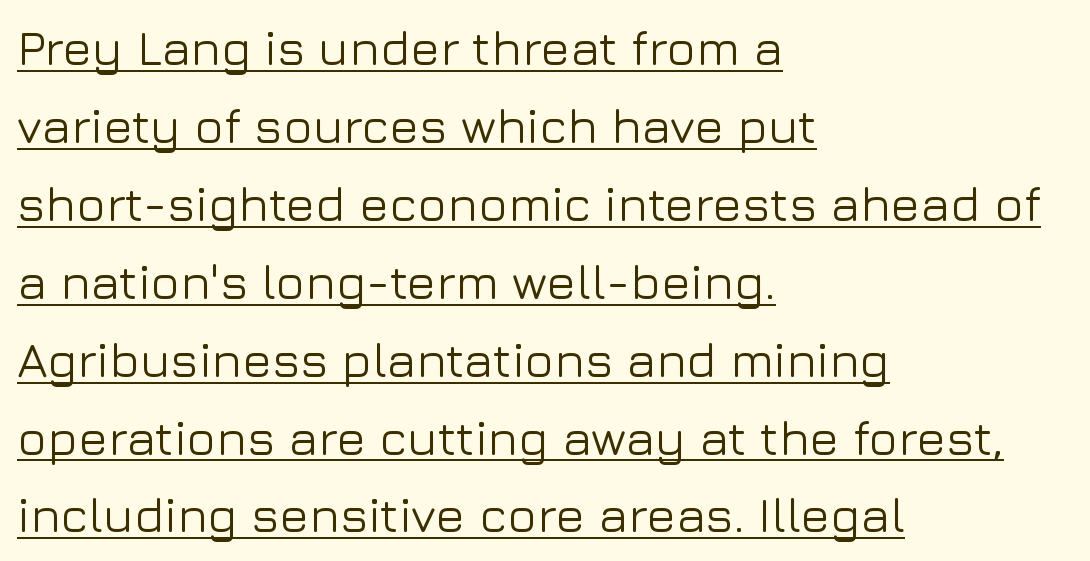
Q: Is the text italic (slanted)? A: No, it is upright.
Q: Is the typeface a serif or a sans-serif typeface? A: Sans-serif.
Q: Is the text underlined? A: Yes.
Q: How is the paragraph aligned? A: Left-aligned.
Q: Is the spacing between letters normal or unusually wide? A: Normal.
Q: Is the spacing between lines tight, normal or loose? A: Normal.
Q: Width (condensed, normal, or wide)? A: Normal.
Q: Stroke contrast? A: Low.
Q: x-height? A: Medium.
Q: Monospaced? A: No.
